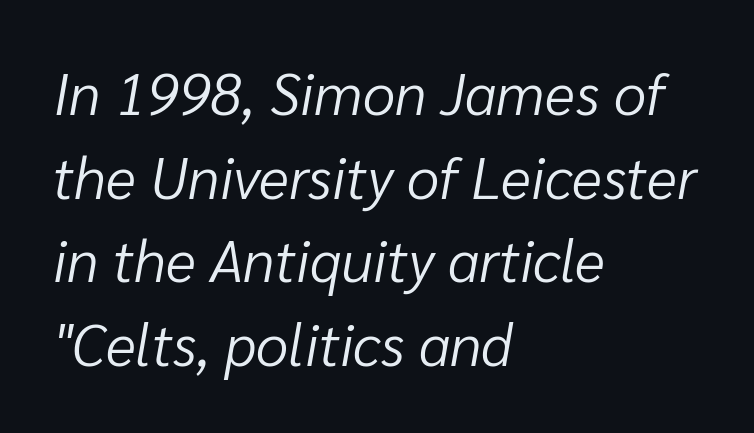
{"italic": "yes", "lean": "right", "slant_degrees": 10, "bold": "no", "weight": "light", "width": "normal", "stroke_contrast": "low", "x_height": "medium", "monospaced": "no", "underline": "no", "align": "left", "line_spacing": "normal", "line_spacing_ratio": 1.44, "letter_spacing": "normal", "letter_spacing_em": 0.0, "glyph_px": 58}
